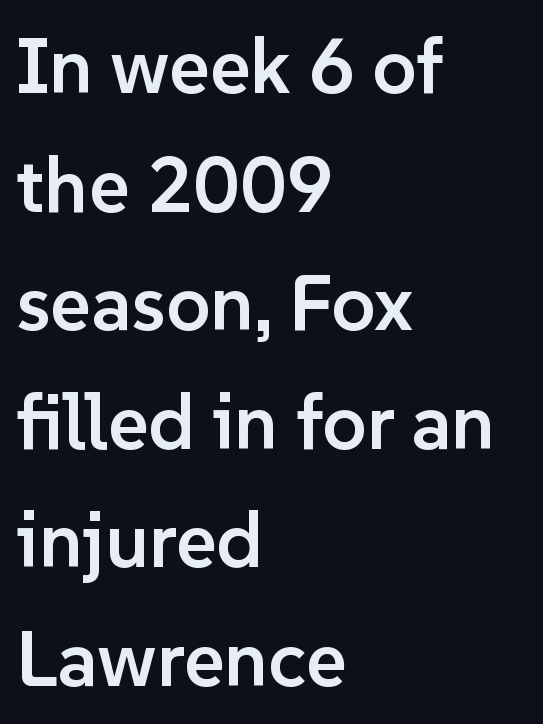
{"serif": "no", "italic": "no", "bold": "semi", "weight": "semibold", "width": "normal", "stroke_contrast": "low", "x_height": "medium", "monospaced": "no", "underline": "no", "align": "left", "line_spacing": "normal", "line_spacing_ratio": 1.52, "letter_spacing": "normal", "letter_spacing_em": 0.0, "glyph_px": 78}
